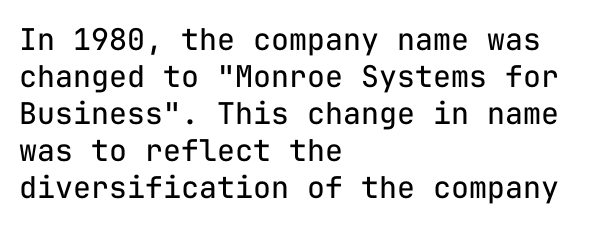
{"serif": "no", "italic": "no", "bold": "no", "weight": "regular", "width": "normal", "stroke_contrast": "low", "x_height": "medium", "monospaced": "yes", "underline": "no", "align": "left", "line_spacing_ratio": 1.23, "letter_spacing": "normal", "letter_spacing_em": 0.0, "glyph_px": 30}
